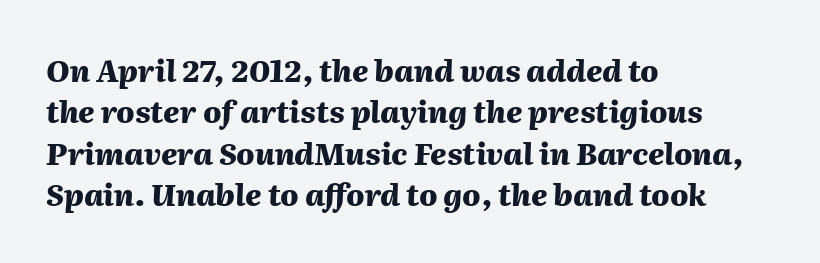
These lines sit exactly where default settings would place them. Every row of glyphs begins at an identical x-position on the left. No word sits above an underline. Plenty of ink on the page — the face is bold.
